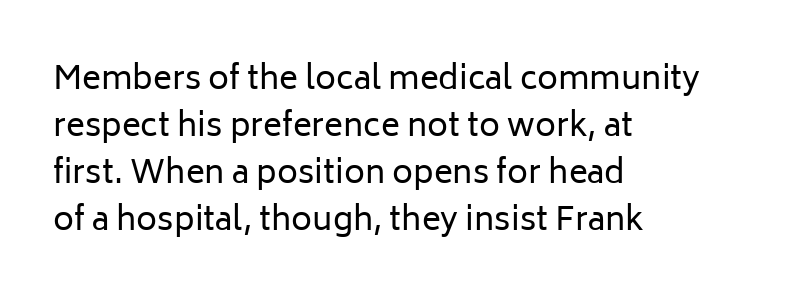
{"serif": "no", "italic": "no", "bold": "no", "weight": "regular", "width": "normal", "stroke_contrast": "low", "x_height": "medium", "monospaced": "no", "underline": "no", "align": "left", "line_spacing": "normal", "line_spacing_ratio": 1.47, "letter_spacing": "normal", "letter_spacing_em": 0.0, "glyph_px": 32}
